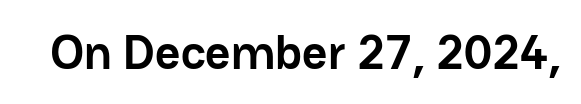
The image shows 49 px semibold sans-serif type, upright; set normal letter spacing, not underlined; low stroke contrast and a medium x-height.
